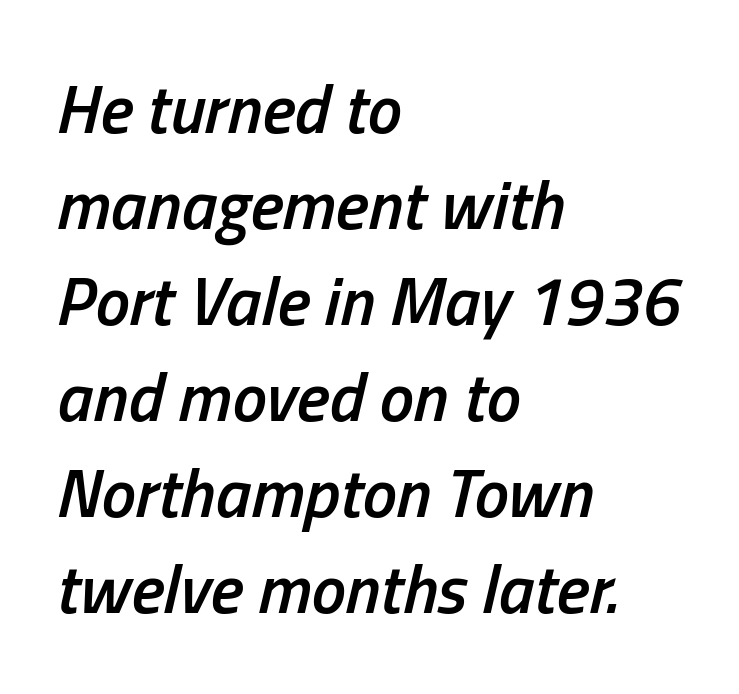
{"italic": "yes", "lean": "right", "slant_degrees": 13, "bold": "semi", "weight": "semibold", "width": "condensed", "stroke_contrast": "low", "x_height": "medium", "monospaced": "no", "underline": "no", "align": "left", "line_spacing": "normal", "line_spacing_ratio": 1.39, "letter_spacing": "normal", "letter_spacing_em": 0.0, "glyph_px": 69}
